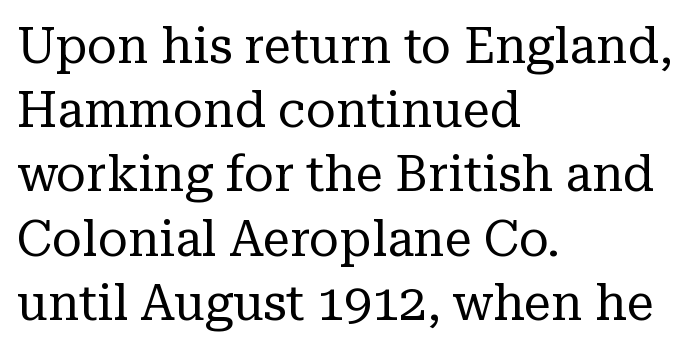
Q: Is the text bold? A: No.
Q: Is the text italic (slanted)? A: No, it is upright.
Q: Is the typeface a serif or a sans-serif typeface? A: Serif.
Q: Is the text underlined? A: No.
Q: How is the paragraph aligned? A: Left-aligned.
Q: Is the spacing between letters normal or unusually wide? A: Normal.
Q: Is the spacing between lines tight, normal or loose? A: Normal.
Q: Width (condensed, normal, or wide)? A: Normal.
Q: Stroke contrast? A: Low.
Q: x-height? A: Medium.
Q: Monospaced? A: No.
